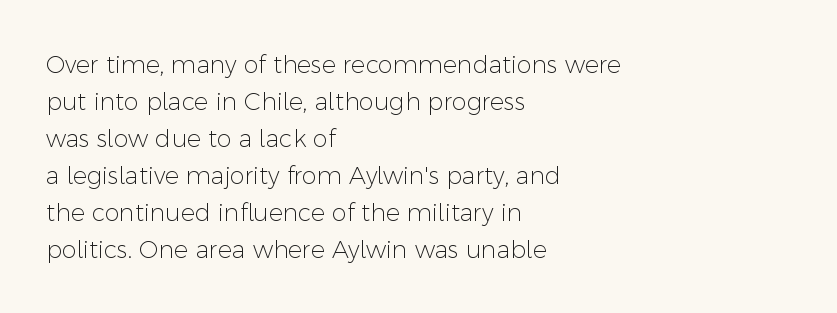
{"italic": "no", "bold": "no", "underline": "no", "align": "left", "line_spacing": "normal", "line_spacing_ratio": 1.54, "letter_spacing": "normal", "letter_spacing_em": 0.0, "glyph_px": 24}
